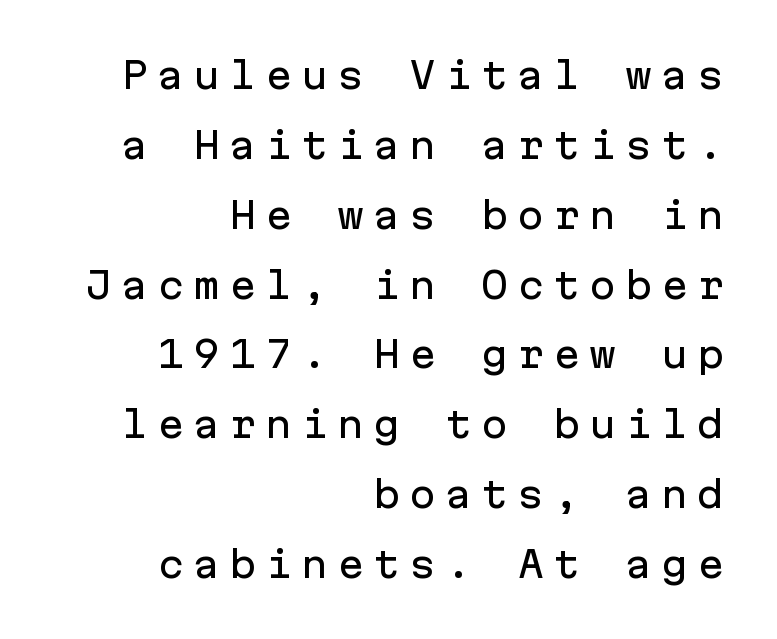
{"serif": "no", "italic": "no", "width": "normal", "stroke_contrast": "low", "x_height": "medium", "monospaced": "yes", "underline": "no", "align": "right", "line_spacing": "loose", "line_spacing_ratio": 1.94, "letter_spacing": "wide", "letter_spacing_em": 0.25, "glyph_px": 36}
